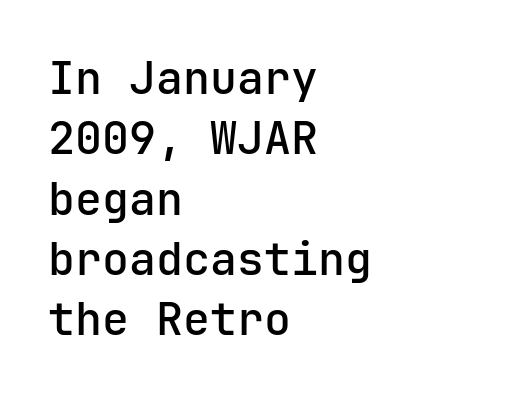
The image shows 45 px semibold sans-serif type, upright; set left-aligned, normal line spacing (1.34x), normal letter spacing, not underlined; low stroke contrast and a medium x-height.
